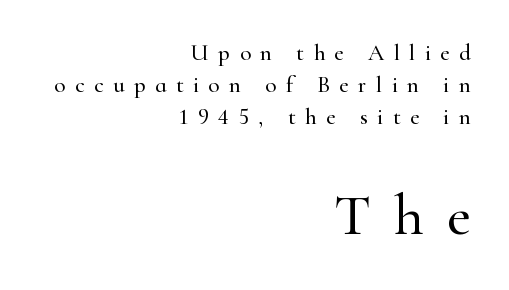
Top chunk: small. Bottom chunk: large. The horizontal fit of the characters is loose and conspicuously gappy. Little horizontal feet cap the strokes, marking this as serif type. Each new line begins a customary step beneath the previous one. Visually the block forms a straight wall on the right and a jagged coastline on the left. Is this a fixed-width face? No — the glyphs have proportional, varying widths.
